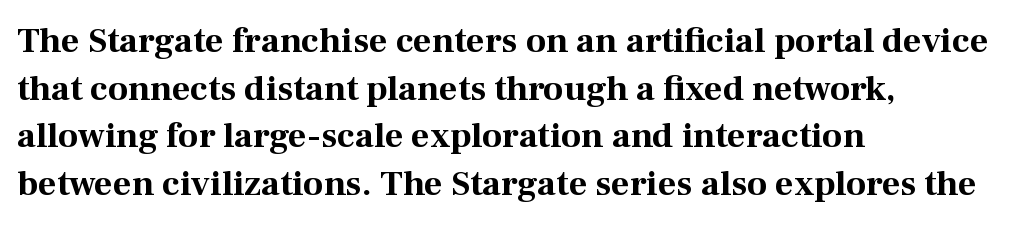
The image shows 36 px bold serif type, upright; set left-aligned, normal line spacing (1.32x), normal letter spacing, not underlined; medium stroke contrast and a medium x-height.
